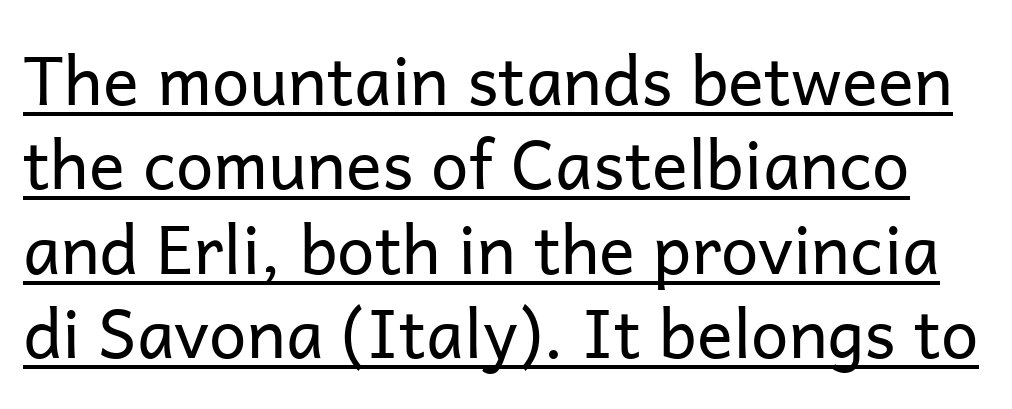
The rendering uses natural spacing where letterforms have individual widths. Does the lettering tilt? It doesn't — this is upright. The cut favours lightness, reaching ordinary text weight at its darkest. The face used here appears with an underline applied. Font category for this specimen: sans-serif.
